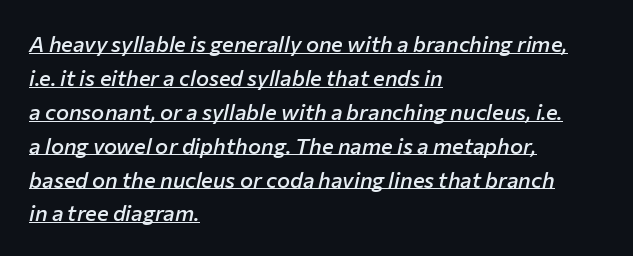
Summary of vertical rhythm: regular, with standard interline spacing. The tracking reads as untouched default to a designer's eye. Horizontally, the lines are justified to the leading edge only. Notice how the stems are inclined rather than vertical — that's the hallmark of italics. A continuous stroke trails under the words, as in a hyperlink.
